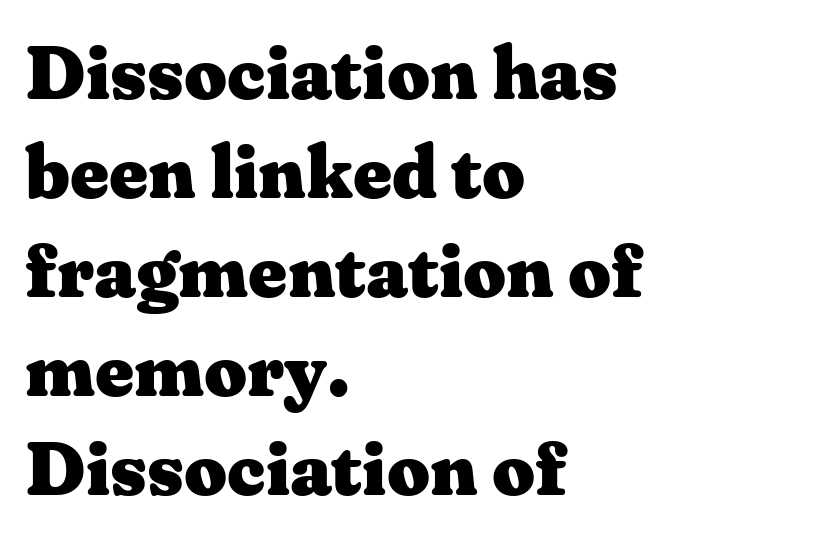
The image shows 75 px heavy, wide serif type, upright; set left-aligned, normal line spacing (1.32x), normal letter spacing, not underlined; medium stroke contrast and a medium x-height.
